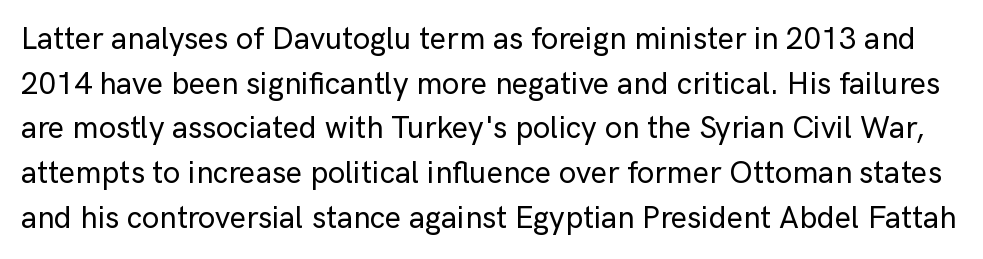
Q: Is the text italic (slanted)? A: No, it is upright.
Q: Is the typeface a serif or a sans-serif typeface? A: Sans-serif.
Q: Is the text underlined? A: No.
Q: Is the spacing between letters normal or unusually wide? A: Normal.
Q: Is the spacing between lines tight, normal or loose? A: Normal.
Q: Width (condensed, normal, or wide)? A: Normal.
Q: Stroke contrast? A: Low.
Q: x-height? A: Medium.
Q: Monospaced? A: No.
